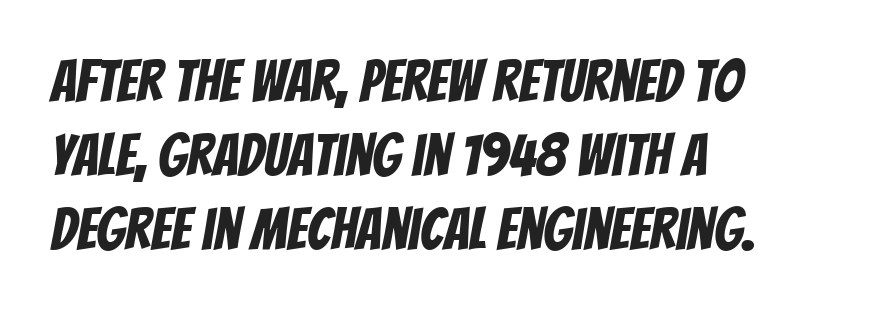
The image shows 58 px condensed sans-serif type; set left-aligned, normal line spacing (1.28x), normal letter spacing, not underlined; low stroke contrast and a large x-height.
